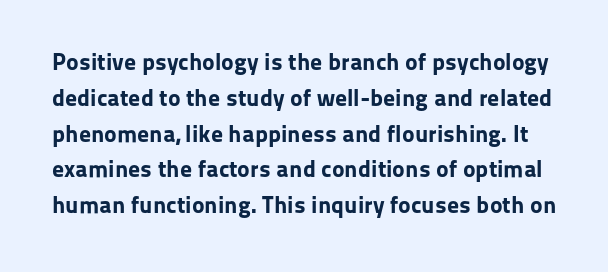
The letters stand upright; this is a roman face. A normal amount of white space separates one row of letters from the next. Typographic density is high because the face is bold. Spacing between characters is what you'd get straight out of the box. Unmarked baselines from the first word to the last.
